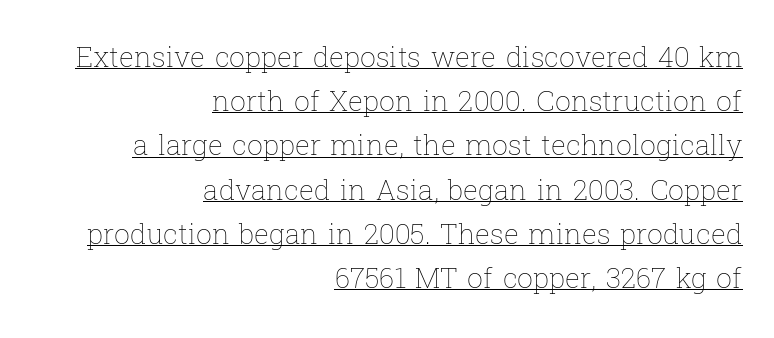
{"italic": "no", "bold": "no", "weight": "thin", "width": "normal", "stroke_contrast": "low", "x_height": "medium", "monospaced": "no", "underline": "yes", "align": "right", "line_spacing": "normal", "line_spacing_ratio": 1.58, "letter_spacing": "normal", "letter_spacing_em": 0.0, "glyph_px": 28}
